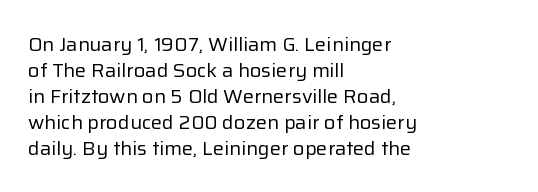
The image shows 20 px text type, upright; set left-aligned, normal line spacing (1.3x), normal letter spacing, not underlined.
